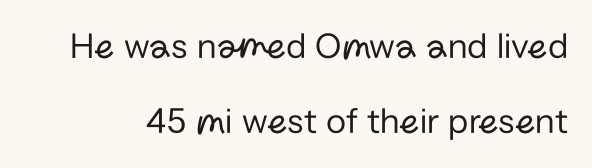
{"serif": "no", "italic": "no", "bold": "no", "weight": "regular", "width": "normal", "stroke_contrast": "low", "x_height": "medium", "monospaced": "no", "underline": "no", "line_spacing": "loose", "line_spacing_ratio": 2.03, "letter_spacing": "normal", "letter_spacing_em": 0.0, "glyph_px": 37}
